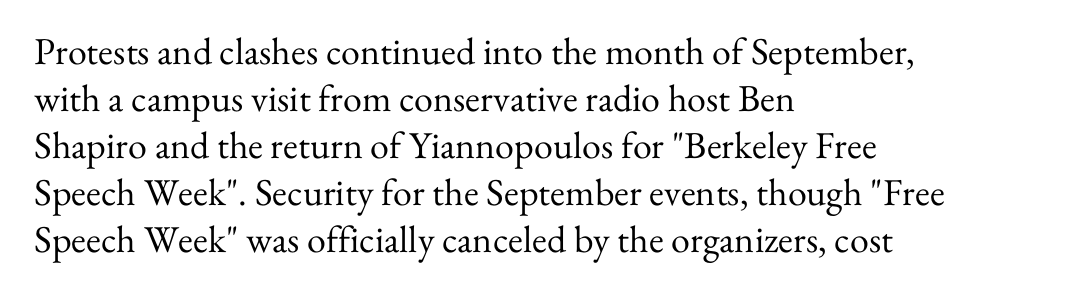
{"serif": "yes", "italic": "no", "bold": "no", "weight": "regular", "width": "normal", "stroke_contrast": "medium", "x_height": "small", "monospaced": "no", "underline": "no", "align": "left", "line_spacing_ratio": 1.24, "letter_spacing": "normal", "letter_spacing_em": 0.0, "glyph_px": 38}
